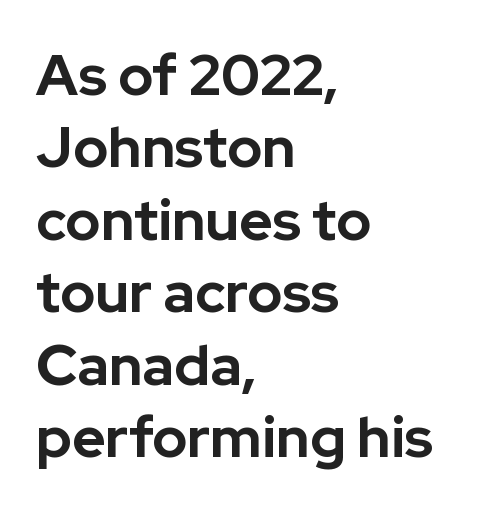
Q: Is the text bold? A: Yes.
Q: Is the text italic (slanted)? A: No, it is upright.
Q: Is the typeface a serif or a sans-serif typeface? A: Sans-serif.
Q: Is the text underlined? A: No.
Q: How is the paragraph aligned? A: Left-aligned.
Q: Is the spacing between letters normal or unusually wide? A: Normal.
Q: Is the spacing between lines tight, normal or loose? A: Normal.
Q: Width (condensed, normal, or wide)? A: Normal.
Q: Stroke contrast? A: Low.
Q: x-height? A: Medium.
Q: Monospaced? A: No.
